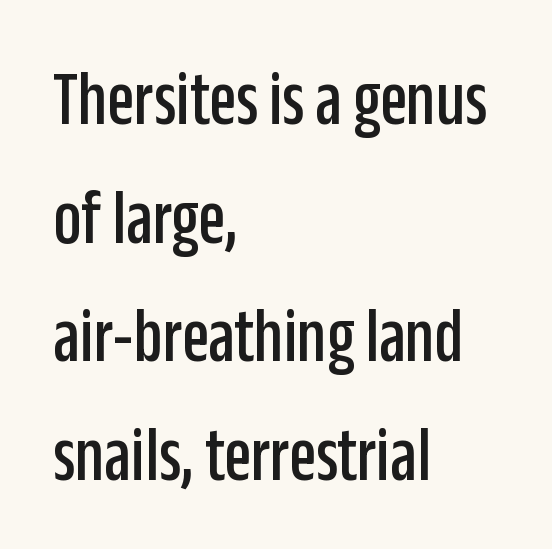
The image shows 78 px condensed sans-serif type, upright; set left-aligned, normal line spacing (1.52x), normal letter spacing, not underlined; low stroke contrast and a large x-height.
